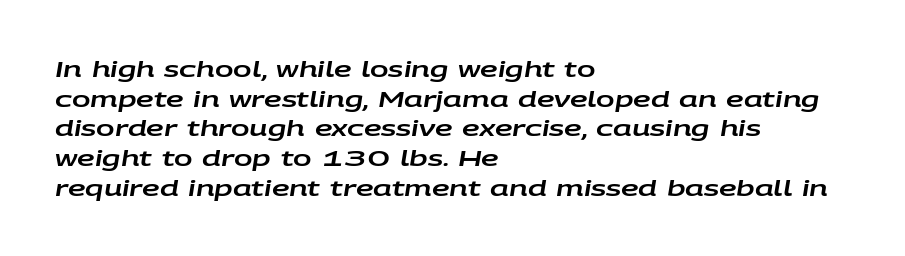
Q: Is the text italic (slanted)? A: Yes, it leans right by about 9 degrees.
Q: Is the text underlined? A: No.
Q: How is the paragraph aligned? A: Left-aligned.
Q: Is the spacing between letters normal or unusually wide? A: Normal.
Q: Is the spacing between lines tight, normal or loose? A: Normal.
